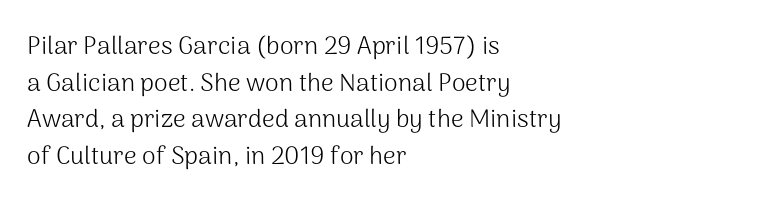
The image shows 25 px text type, upright; set left-aligned, normal line spacing (1.47x), normal letter spacing, not underlined.
